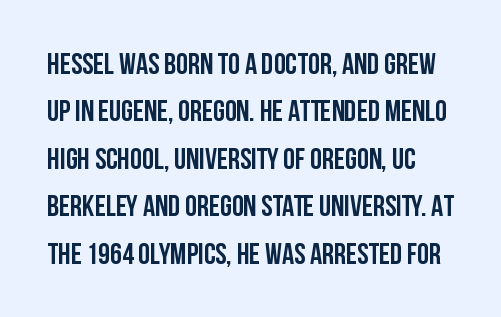
Q: Is the text bold? A: Yes.
Q: Is the text italic (slanted)? A: No, it is upright.
Q: Is the typeface a serif or a sans-serif typeface? A: Sans-serif.
Q: Is the text underlined? A: No.
Q: Is the spacing between letters normal or unusually wide? A: Normal.
Q: Is the spacing between lines tight, normal or loose? A: Normal.
Q: Width (condensed, normal, or wide)? A: Condensed.
Q: Stroke contrast? A: Low.
Q: x-height? A: Large.
Q: Monospaced? A: No.
